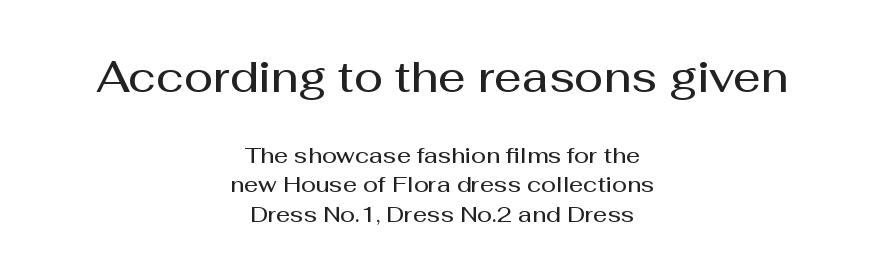
The image shows 43 px semibold sans-serif type, upright; set centered, normal line spacing (1.34x), normal letter spacing, not underlined; the first (top) block is 1.95x larger; medium stroke contrast and a medium x-height.
